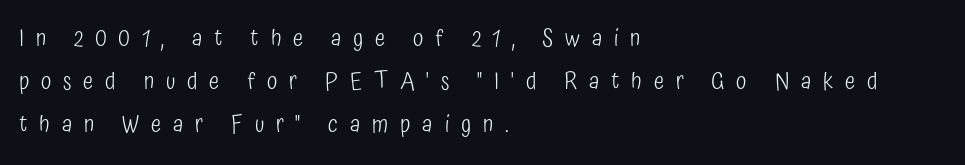
The image shows 24 px text type, upright; set left-aligned, line spacing 1.8x, unusually wide letter spacing (+0.49 em), not underlined.
